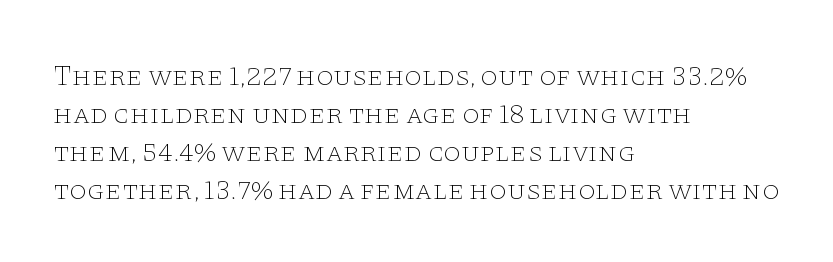
The image shows 28 px thin, wide serif type, upright; set left-aligned, normal line spacing (1.36x), normal letter spacing, not underlined; low stroke contrast and a large x-height.
